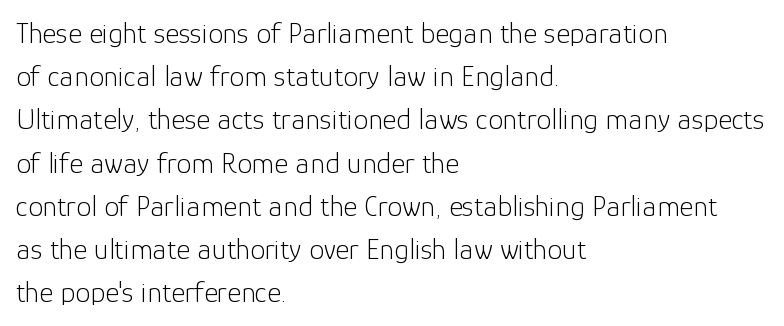
The space beneath each line is pristine and unruled. The lines in this sample share a left origin and differ only in where they stop. The letters stand upright; this is a roman face. Is there much room between lines? A standard amount, neither cramped nor airy. Observe the ordinary spacing: letters are neighbours, not strangers. These lines are composed in type without serifs.
